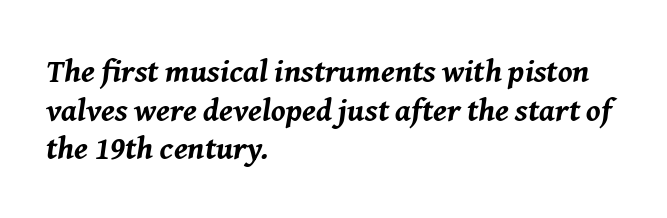
The image shows 32 px bold type, italic (leaning right); set left-aligned, line spacing 1.21x, normal letter spacing, not underlined; medium stroke contrast and a medium x-height.
